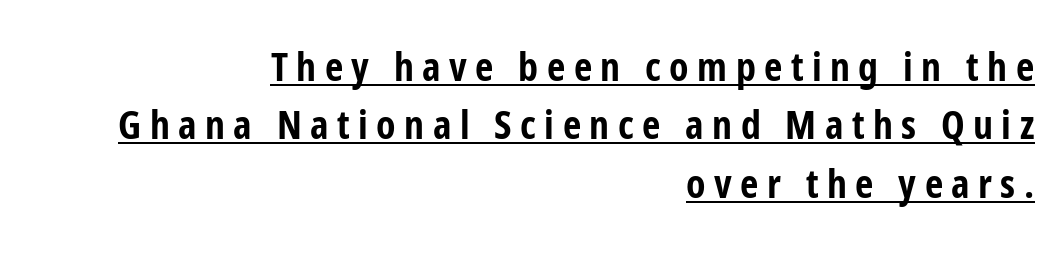
Q: Is the text bold? A: Yes.
Q: Is the text italic (slanted)? A: No, it is upright.
Q: Is the typeface a serif or a sans-serif typeface? A: Sans-serif.
Q: Is the text underlined? A: Yes.
Q: How is the paragraph aligned? A: Right-aligned.
Q: Is the spacing between letters normal or unusually wide? A: Unusually wide.
Q: Is the spacing between lines tight, normal or loose? A: Normal.
Q: Width (condensed, normal, or wide)? A: Condensed.
Q: Stroke contrast? A: Low.
Q: x-height? A: Medium.
Q: Monospaced? A: No.
